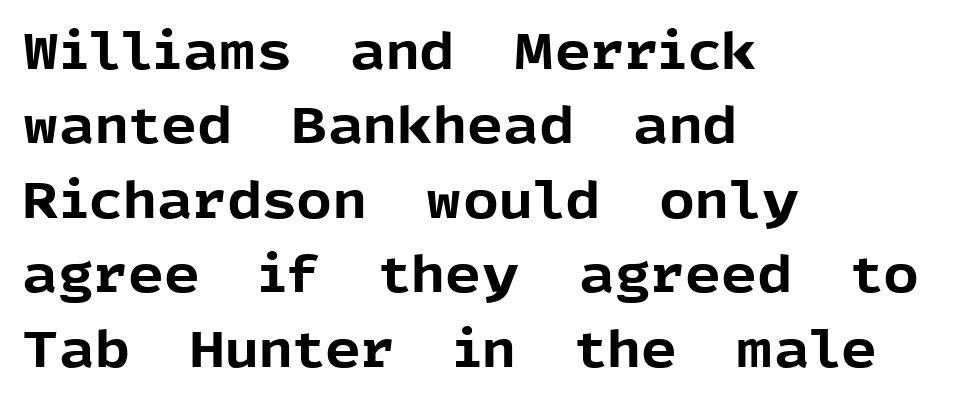
Q: Is the text bold? A: Yes.
Q: Is the text italic (slanted)? A: No, it is upright.
Q: Is the typeface a serif or a sans-serif typeface? A: Sans-serif.
Q: Is the text underlined? A: No.
Q: How is the paragraph aligned? A: Left-aligned.
Q: Is the spacing between letters normal or unusually wide? A: Normal.
Q: Is the spacing between lines tight, normal or loose? A: Normal.
Q: Width (condensed, normal, or wide)? A: Normal.
Q: x-height? A: Medium.
Q: Monospaced? A: No.
